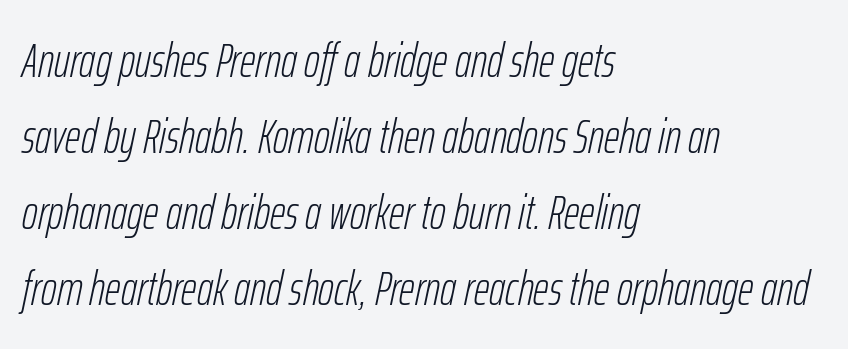
Q: Is the text bold? A: No.
Q: Is the text italic (slanted)? A: Yes, it leans right by about 12 degrees.
Q: Is the text underlined? A: No.
Q: How is the paragraph aligned? A: Left-aligned.
Q: Is the spacing between letters normal or unusually wide? A: Normal.
Q: Is the spacing between lines tight, normal or loose? A: Normal.
Q: Width (condensed, normal, or wide)? A: Condensed.
Q: Stroke contrast? A: Low.
Q: x-height? A: Medium.
Q: Monospaced? A: No.
